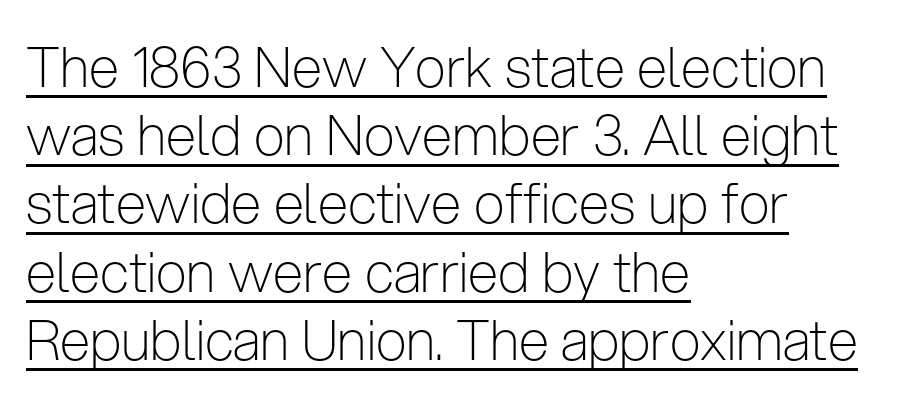
Q: Is the text bold? A: No.
Q: Is the text italic (slanted)? A: No, it is upright.
Q: Is the typeface a serif or a sans-serif typeface? A: Sans-serif.
Q: Is the text underlined? A: Yes.
Q: How is the paragraph aligned? A: Left-aligned.
Q: Is the spacing between letters normal or unusually wide? A: Normal.
Q: Width (condensed, normal, or wide)? A: Condensed.
Q: Stroke contrast? A: Low.
Q: x-height? A: Medium.
Q: Monospaced? A: No.
